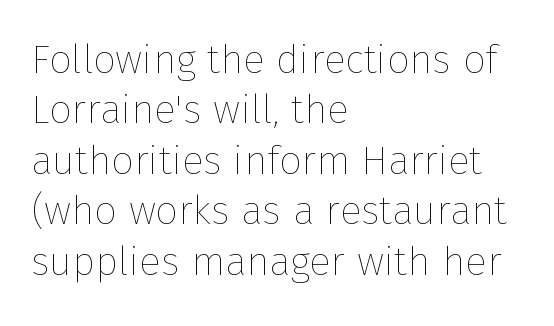
This sample has the flowing, uneven cadence of proportional lettering. Ink coverage per letter is moderate at most. What stands out about the letter spacing? Nothing — it is the standard amount. Quick note: underline off.
